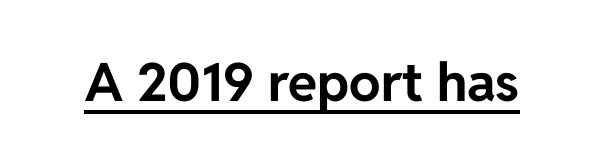
The image shows 53 px bold sans-serif type, upright; set normal letter spacing, underlined; low stroke contrast and a medium x-height.
